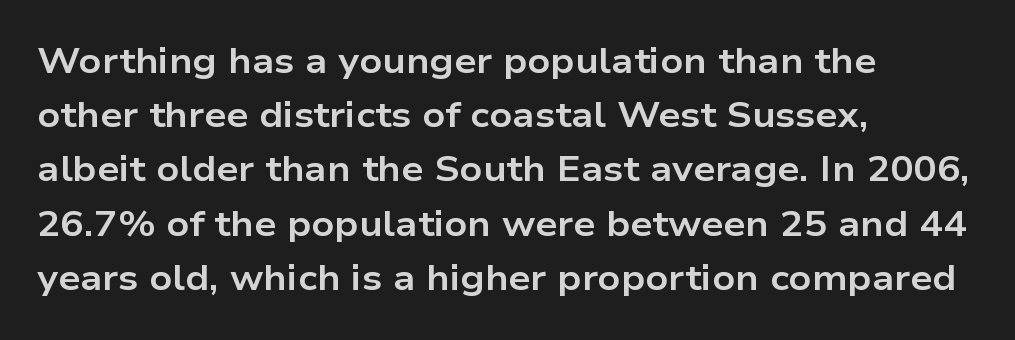
Q: Is the text bold? A: Yes.
Q: Is the text italic (slanted)? A: No, it is upright.
Q: Is the typeface a serif or a sans-serif typeface? A: Sans-serif.
Q: Is the text underlined? A: No.
Q: How is the paragraph aligned? A: Left-aligned.
Q: Is the spacing between letters normal or unusually wide? A: Normal.
Q: Is the spacing between lines tight, normal or loose? A: Normal.
Q: Width (condensed, normal, or wide)? A: Wide.
Q: Stroke contrast? A: Low.
Q: x-height? A: Medium.
Q: Monospaced? A: No.
